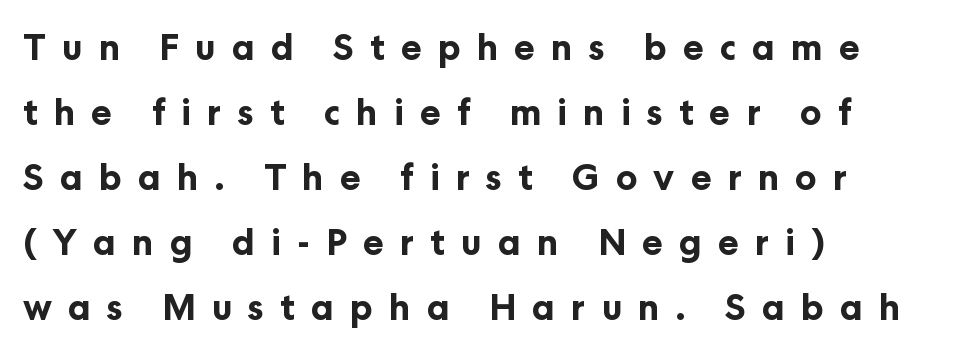
The image shows 35 px bold sans-serif type, upright; set left-aligned, line spacing 1.86x, unusually wide letter spacing (+0.46 em), not underlined; low stroke contrast and a medium x-height.
